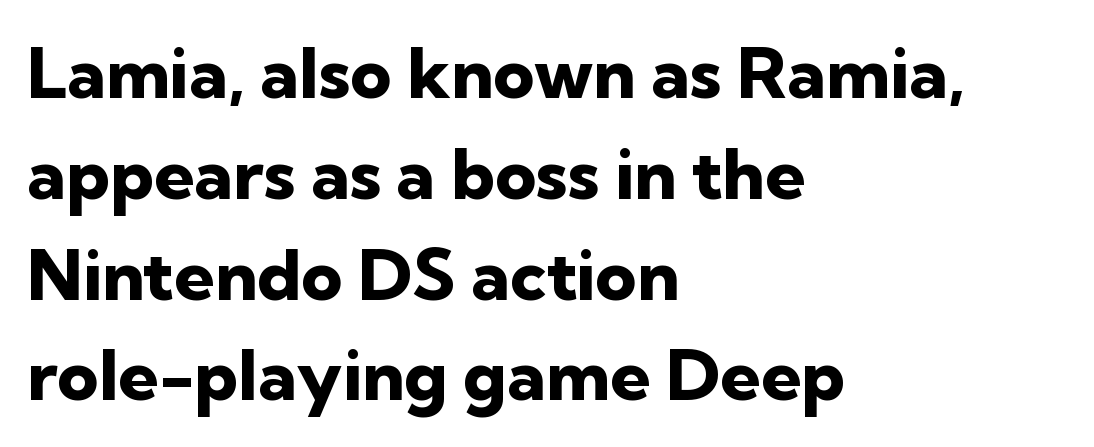
{"serif": "no", "italic": "no", "bold": "yes", "weight": "heavy", "width": "normal", "stroke_contrast": "low", "x_height": "medium", "monospaced": "no", "underline": "no", "align": "left", "line_spacing": "normal", "line_spacing_ratio": 1.42, "letter_spacing": "normal", "letter_spacing_em": 0.0, "glyph_px": 71}
